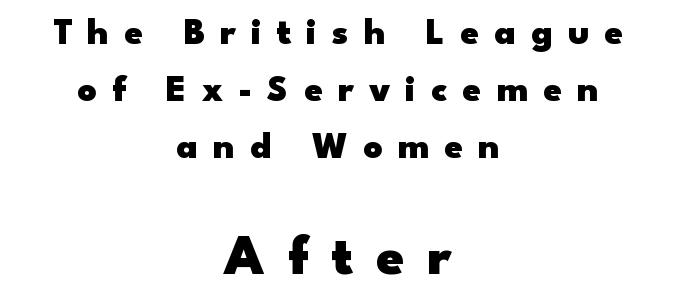
{"serif": "no", "italic": "no", "bold": "yes", "weight": "heavy", "width": "wide", "stroke_contrast": "low", "x_height": "small", "monospaced": "no", "underline": "no", "align": "center", "line_spacing": "normal", "line_spacing_ratio": 1.54, "letter_spacing": "wide", "letter_spacing_em": 0.41, "larger_block": "second", "size_ratio": 1.51, "glyph_px": 56}
